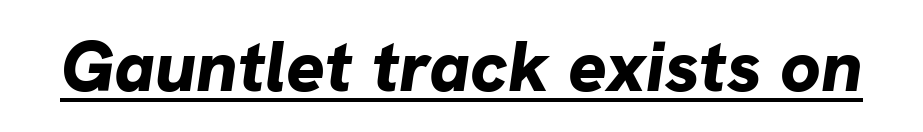
A rule runs beneath these lines of type. An italicized treatment has been applied to the whole sample. The typesetting leans heavy: a genuine bold. Looks like regular typesetting: each glyph gets only the width it needs.
